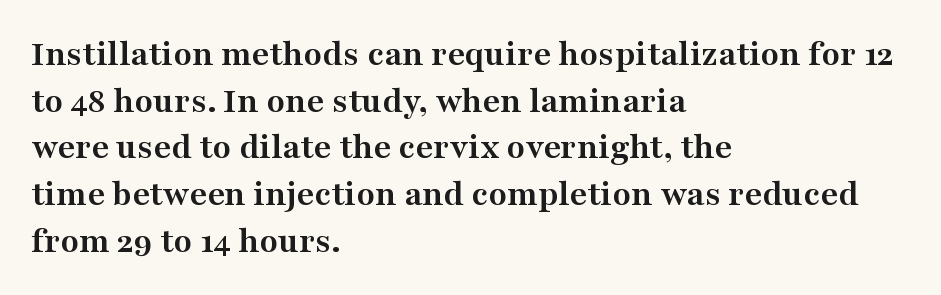
{"serif": "yes", "italic": "no", "bold": "yes", "weight": "semibold", "width": "wide", "stroke_contrast": "medium", "x_height": "medium", "monospaced": "no", "underline": "no", "align": "left", "line_spacing_ratio": 1.23, "letter_spacing": "normal", "letter_spacing_em": 0.0, "glyph_px": 38}
